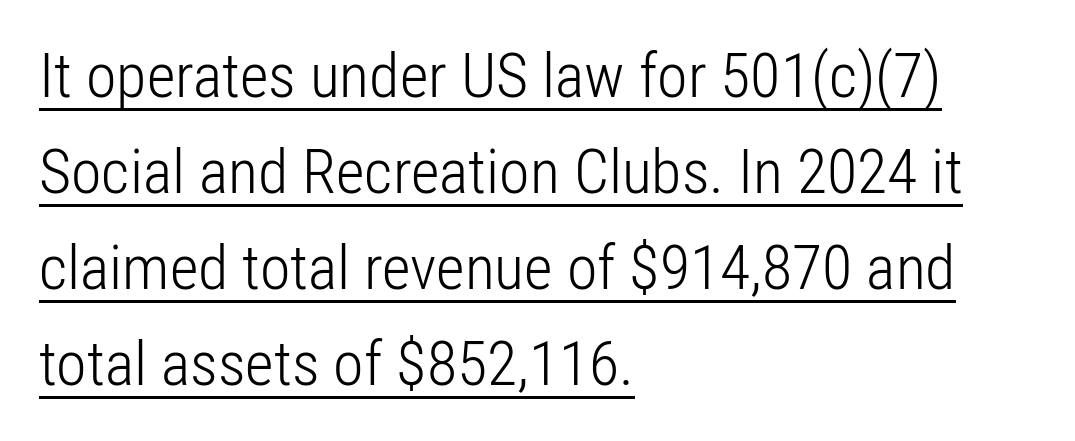
The image shows 62 px light, condensed sans-serif type, upright; set left-aligned, normal line spacing (1.55x), normal letter spacing, underlined; low stroke contrast and a medium x-height.
